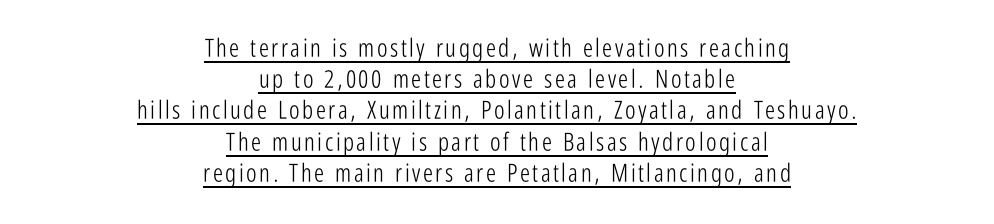
Q: Is the text bold? A: No.
Q: Is the text italic (slanted)? A: No, it is upright.
Q: Is the text underlined? A: Yes.
Q: How is the paragraph aligned? A: Centered.
Q: Is the spacing between lines tight, normal or loose? A: Normal.
